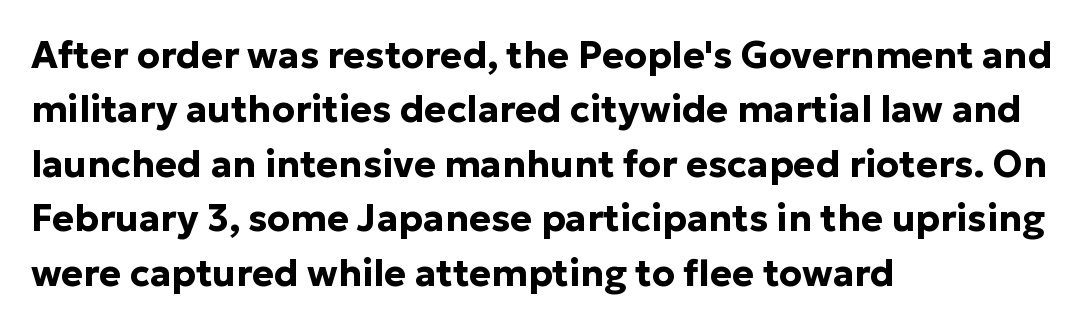
The image shows 37 px bold sans-serif type, upright; set left-aligned, normal line spacing (1.47x), normal letter spacing, not underlined; low stroke contrast and a medium x-height.
